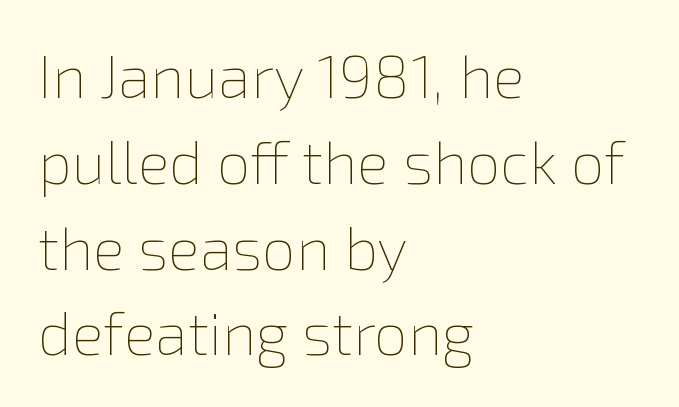
{"italic": "no", "bold": "no", "weight": "thin", "width": "normal", "stroke_contrast": "low", "x_height": "medium", "monospaced": "no", "underline": "no", "align": "left", "line_spacing": "normal", "line_spacing_ratio": 1.43, "letter_spacing": "normal", "letter_spacing_em": 0.0, "glyph_px": 60}
